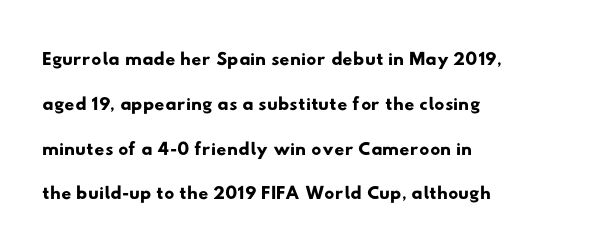
{"serif": "no", "width": "wide", "stroke_contrast": "low", "x_height": "small", "monospaced": "no", "underline": "no", "align": "left", "line_spacing": "normal", "line_spacing_ratio": 1.6, "letter_spacing": "normal", "letter_spacing_em": 0.0, "glyph_px": 28}
